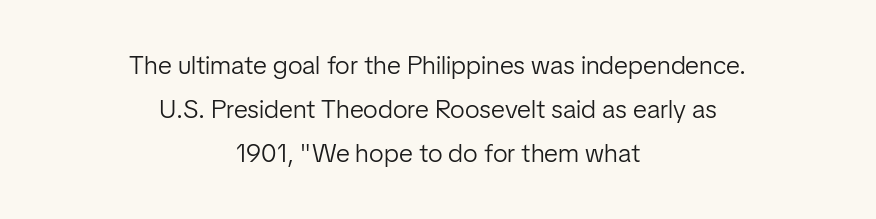
Q: Is the text bold? A: No.
Q: Is the text italic (slanted)? A: No, it is upright.
Q: Is the text underlined? A: No.
Q: How is the paragraph aligned? A: Centered.
Q: Is the spacing between letters normal or unusually wide? A: Normal.
Q: Is the spacing between lines tight, normal or loose? A: Normal.
